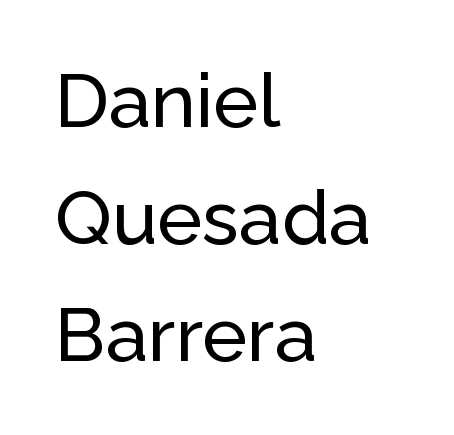
{"serif": "no", "italic": "no", "width": "normal", "stroke_contrast": "low", "x_height": "medium", "monospaced": "no", "underline": "no", "align": "left", "line_spacing": "normal", "line_spacing_ratio": 1.54, "letter_spacing": "normal", "letter_spacing_em": 0.0, "glyph_px": 76}
